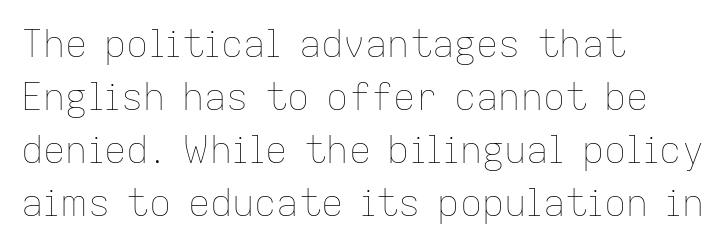
{"italic": "no", "bold": "no", "weight": "thin", "width": "normal", "stroke_contrast": "low", "x_height": "medium", "monospaced": "no", "underline": "no", "align": "left", "line_spacing": "normal", "line_spacing_ratio": 1.43, "letter_spacing": "normal", "letter_spacing_em": 0.0, "glyph_px": 37}
